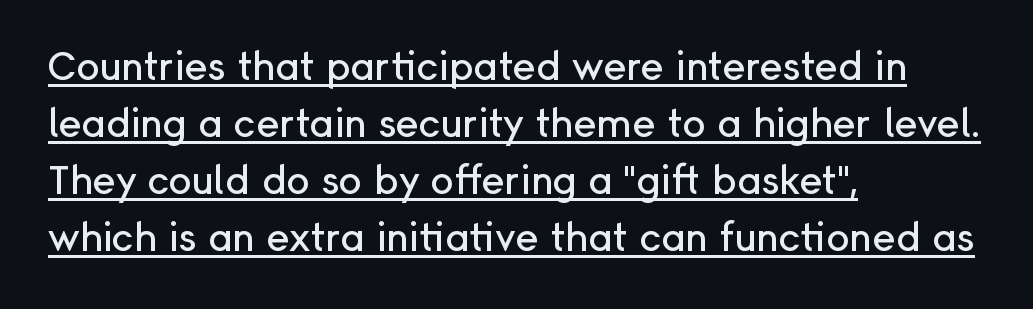
{"serif": "no", "italic": "no", "width": "normal", "stroke_contrast": "low", "x_height": "medium", "monospaced": "no", "underline": "yes", "align": "left", "line_spacing": "normal", "line_spacing_ratio": 1.46, "letter_spacing": "normal", "letter_spacing_em": 0.0, "glyph_px": 39}
